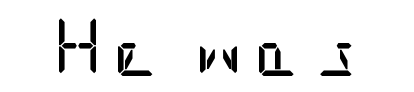
The image shows 60 px regular-weight, condensed sans-serif type, upright; set not underlined; low stroke contrast and a large x-height.
